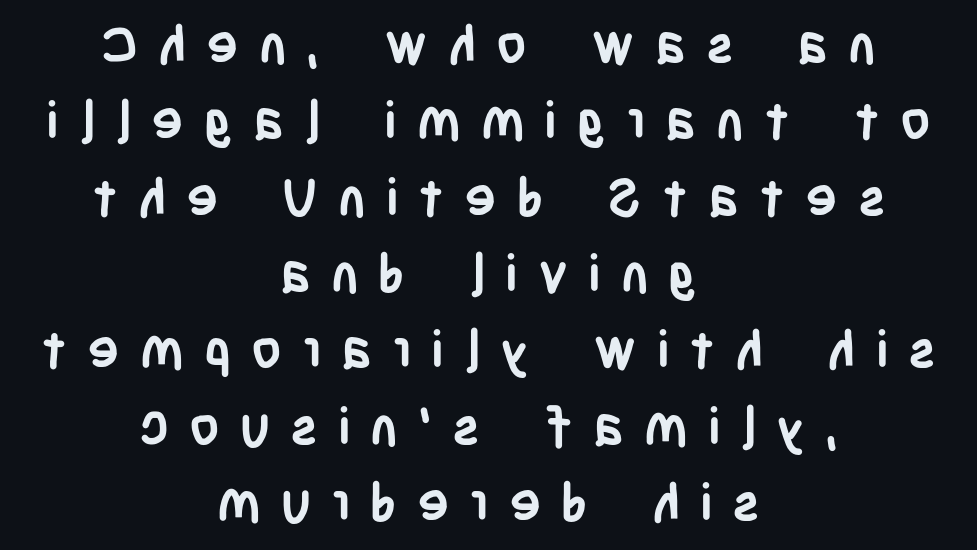
{"serif": "no", "italic": "no", "bold": "yes", "weight": "semibold", "width": "condensed", "stroke_contrast": "low", "x_height": "large", "monospaced": "no", "underline": "no", "align": "center", "line_spacing": "normal", "line_spacing_ratio": 1.44, "letter_spacing": "wide", "letter_spacing_em": 0.38, "glyph_px": 53}
